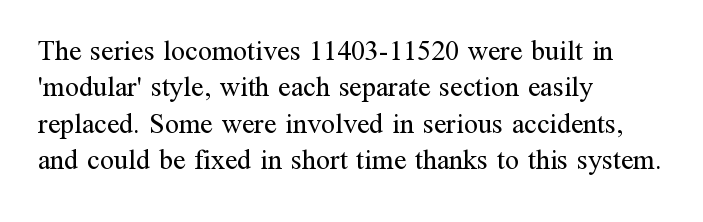
The image shows 28 px regular-weight serif type, upright; set left-aligned, normal line spacing (1.3x), normal letter spacing, not underlined; medium stroke contrast and a medium x-height.
